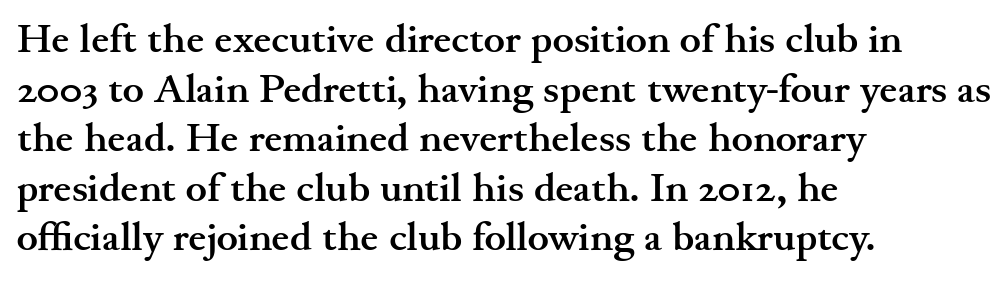
Q: Is the text bold? A: Yes.
Q: Is the text italic (slanted)? A: No, it is upright.
Q: Is the typeface a serif or a sans-serif typeface? A: Serif.
Q: Is the text underlined? A: No.
Q: How is the paragraph aligned? A: Left-aligned.
Q: Is the spacing between letters normal or unusually wide? A: Normal.
Q: Width (condensed, normal, or wide)? A: Wide.
Q: Stroke contrast? A: Medium.
Q: x-height? A: Small.
Q: Monospaced? A: No.
